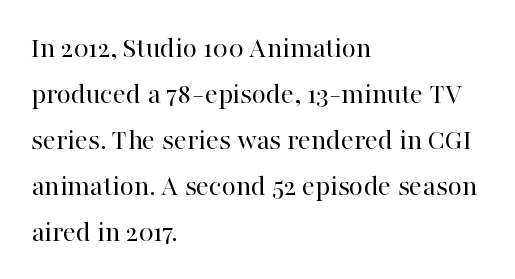
{"serif": "yes", "italic": "no", "bold": "no", "weight": "regular", "width": "normal", "stroke_contrast": "high", "x_height": "medium", "monospaced": "no", "underline": "no", "align": "left", "line_spacing": "normal", "line_spacing_ratio": 1.59, "letter_spacing": "normal", "letter_spacing_em": 0.0, "glyph_px": 29}
